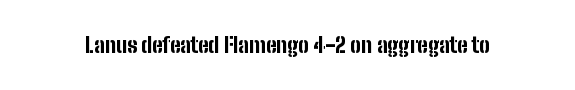
The image shows 21 px bold type, upright; set normal letter spacing, not underlined.
